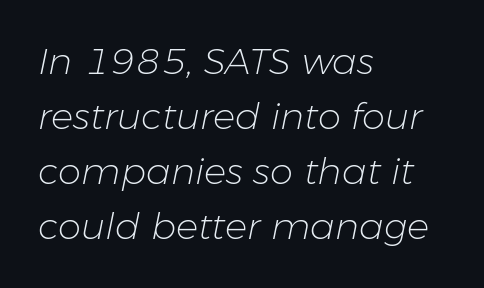
The image shows 37 px light type, italic (leaning right); set left-aligned, normal line spacing (1.49x), normal letter spacing, not underlined; low stroke contrast and a medium x-height.
